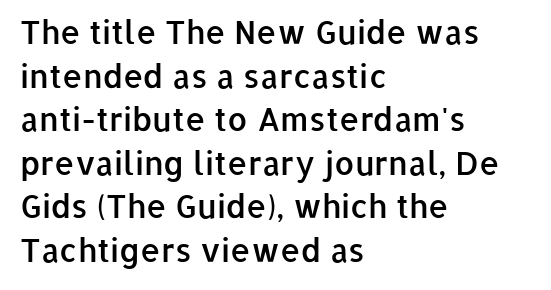
The image shows 32 px semibold sans-serif type, upright; set left-aligned, normal line spacing (1.36x), normal letter spacing, not underlined; low stroke contrast and a medium x-height.
